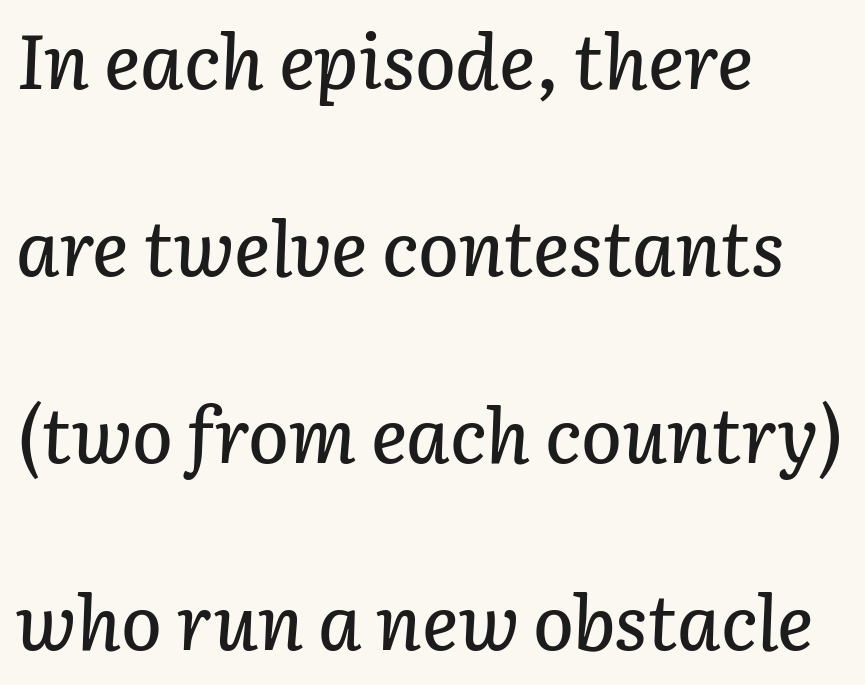
Spacing verdict: proportional, widths tailored to each character. The rag falls on the right side of this text block. Nothing unusual about the tracking: characters are spaced as the font intends. One glance says open: line gaps are wider than usual.
